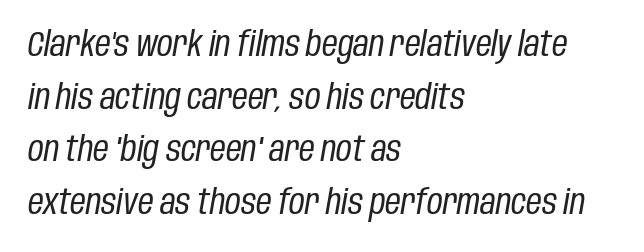
There is no visible air inserted between adjacent glyphs. Compared with a typical body face, this is equally light or lighter still. The foot of each line stays bare and open. Is this a fixed-width face? No — the glyphs have proportional, varying widths. The designer left line spacing at the default.
